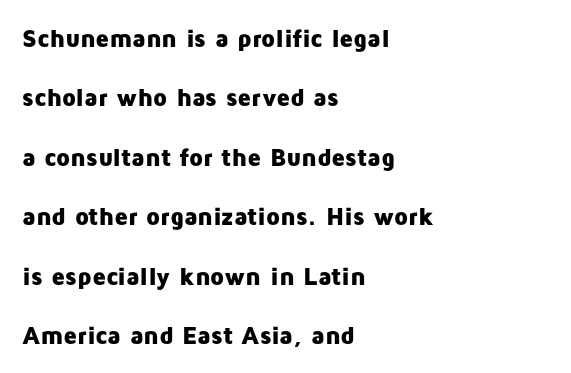
{"italic": "no", "bold": "yes", "underline": "no", "align": "left", "line_spacing": "loose", "line_spacing_ratio": 2.38, "letter_spacing": "normal", "letter_spacing_em": 0.0, "glyph_px": 25}
